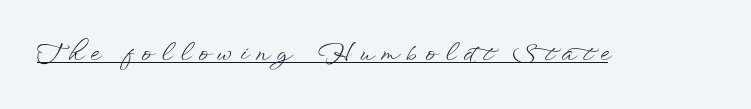
Q: Is the text bold? A: No.
Q: Is the text italic (slanted)? A: Yes.
Q: Is the text underlined? A: Yes.
Q: Is the spacing between letters normal or unusually wide? A: Unusually wide.
